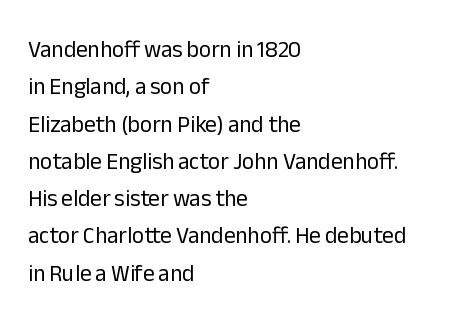
A classic flush-left, rag-right setting is used for this passage. Here the glyphs are tracked normally, forming tight word shapes. Weight: not bold — regular or lighter. Do the letters lean? They stand straight. Evenly set lines give the paragraph a standard silhouette. The glyphs are unaccompanied by any horizontal stroke below them.
